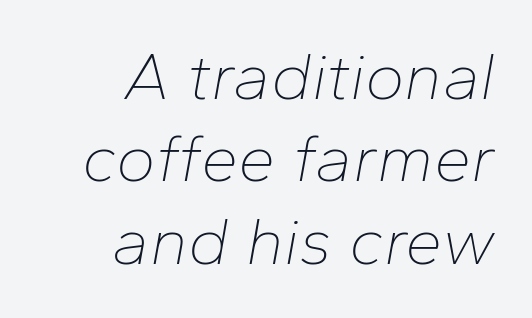
Q: Is the text bold? A: No.
Q: Is the text italic (slanted)? A: Yes, it leans right by about 10 degrees.
Q: Is the text underlined? A: No.
Q: How is the paragraph aligned? A: Right-aligned.
Q: Is the spacing between letters normal or unusually wide? A: Normal.
Q: Width (condensed, normal, or wide)? A: Normal.
Q: Stroke contrast? A: Low.
Q: x-height? A: Medium.
Q: Monospaced? A: No.
